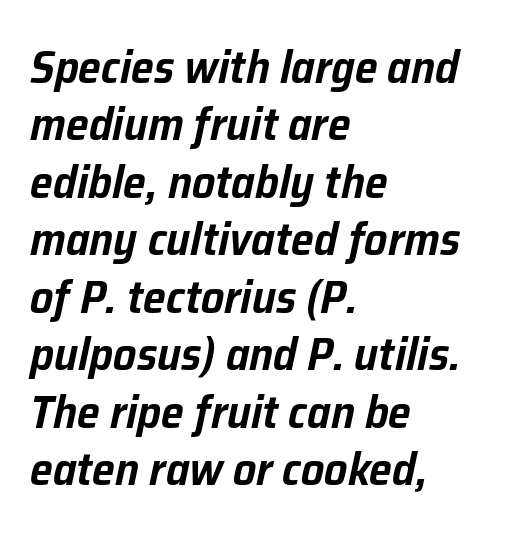
Quick note: underline off. Regular leading. The face used here is rendered with its standard letterfit. The specimen reads as italic at a glance. Which margin do the lines hug? The left one — the right edge is uneven. This sample has the flowing, uneven cadence of proportional lettering.
